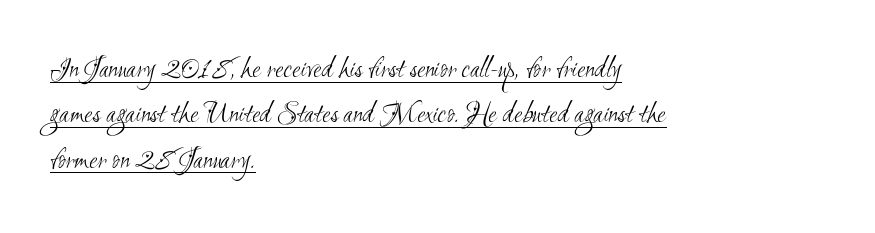
The image shows 30 px light, condensed sans-serif type; set left-aligned, normal line spacing (1.51x), normal letter spacing, underlined; medium stroke contrast and a small x-height.
